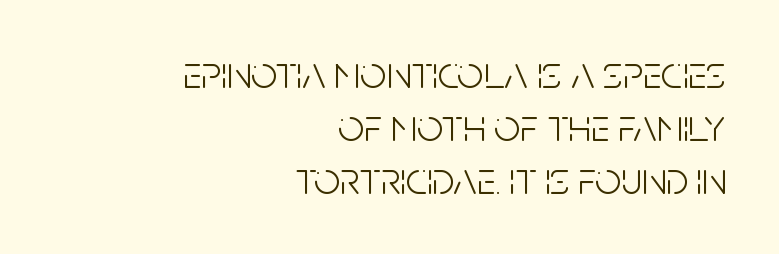
Q: Is the text bold? A: No.
Q: Is the text italic (slanted)? A: No, it is upright.
Q: Is the typeface a serif or a sans-serif typeface? A: Sans-serif.
Q: Is the text underlined? A: No.
Q: How is the paragraph aligned? A: Right-aligned.
Q: Is the spacing between letters normal or unusually wide? A: Normal.
Q: Is the spacing between lines tight, normal or loose? A: Tight.
Q: Width (condensed, normal, or wide)? A: Condensed.
Q: Stroke contrast? A: Low.
Q: x-height? A: Large.
Q: Monospaced? A: No.
